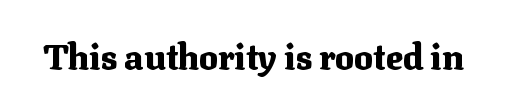
These lines were composed using upright roman letters. Serif or sans? Serif — the stroke terminals have little feet. Tracking here is standard; glyphs follow each other at the usual distance. Typographic density is high because the face is bold.
